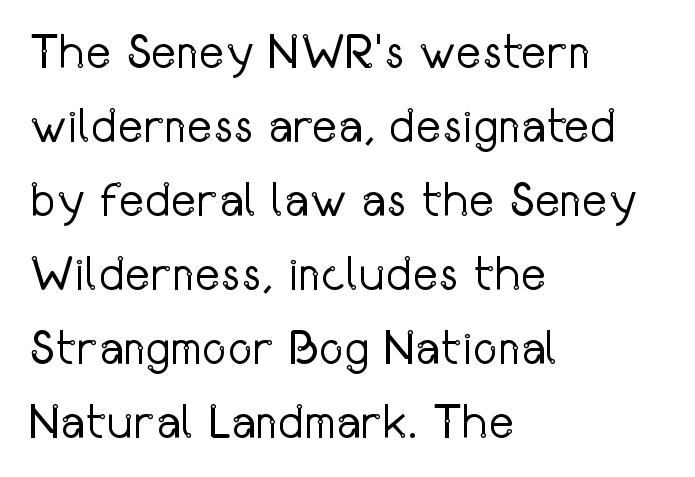
Q: Is the text bold? A: No.
Q: Is the text italic (slanted)? A: No, it is upright.
Q: Is the typeface a serif or a sans-serif typeface? A: Sans-serif.
Q: Is the text underlined? A: No.
Q: How is the paragraph aligned? A: Left-aligned.
Q: Is the spacing between letters normal or unusually wide? A: Normal.
Q: Is the spacing between lines tight, normal or loose? A: Normal.
Q: Width (condensed, normal, or wide)? A: Condensed.
Q: Stroke contrast? A: Low.
Q: x-height? A: Medium.
Q: Monospaced? A: No.
